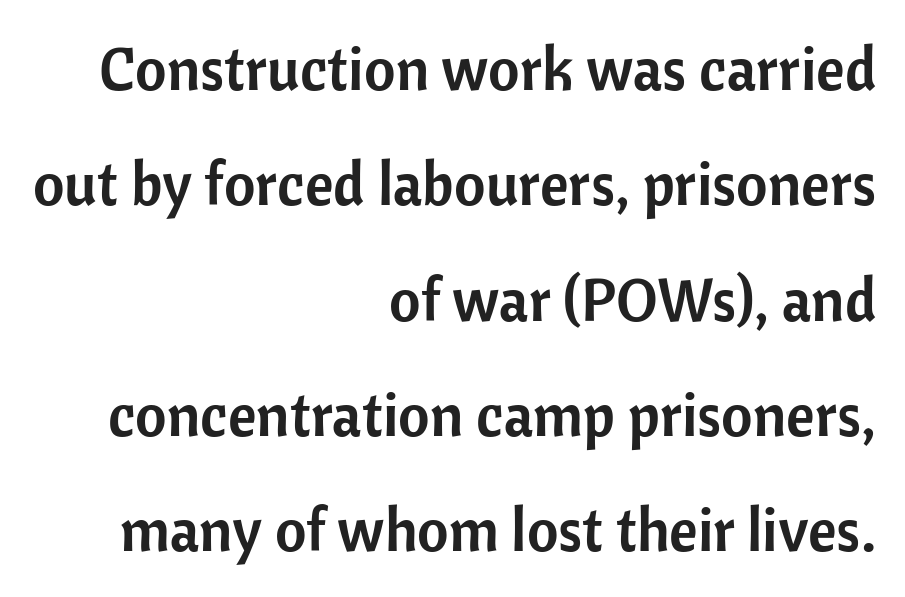
{"serif": "no", "italic": "no", "width": "normal", "stroke_contrast": "low", "x_height": "medium", "monospaced": "no", "underline": "no", "align": "right", "line_spacing_ratio": 1.89, "letter_spacing": "normal", "letter_spacing_em": 0.0, "glyph_px": 61}
